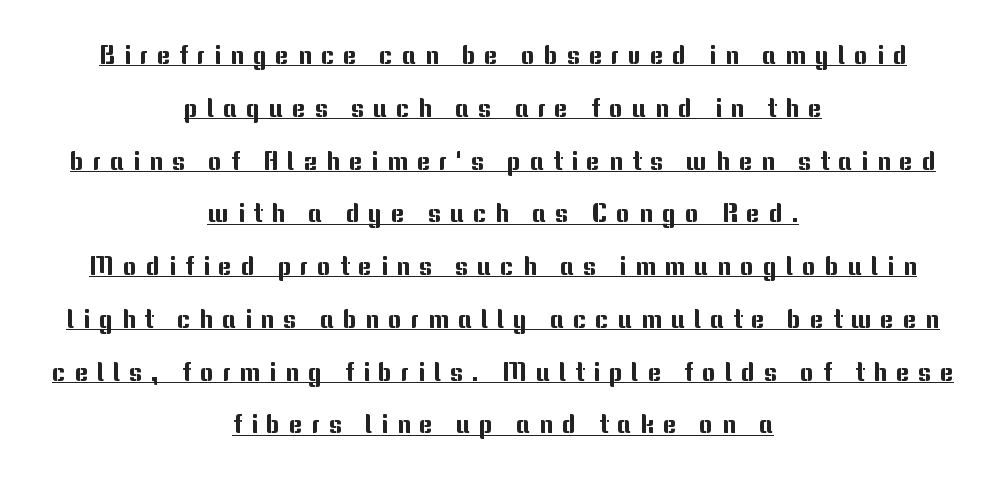
{"italic": "no", "underline": "yes", "align": "center", "line_spacing": "loose", "line_spacing_ratio": 2.03, "letter_spacing": "wide", "letter_spacing_em": 0.34, "glyph_px": 26}
